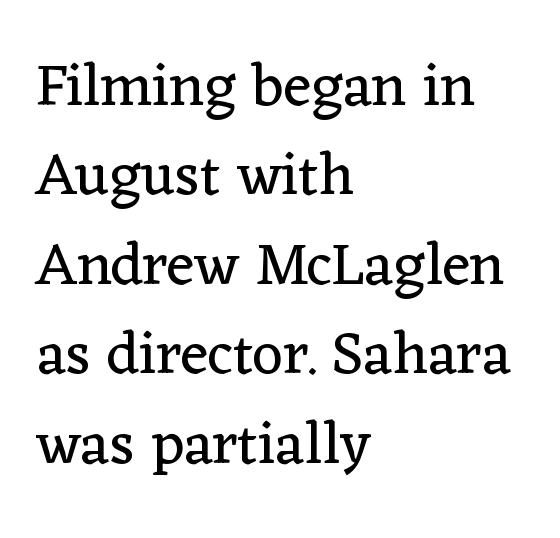
{"serif": "yes", "italic": "no", "bold": "no", "weight": "regular", "width": "normal", "stroke_contrast": "low", "x_height": "medium", "monospaced": "no", "underline": "no", "align": "left", "line_spacing": "normal", "line_spacing_ratio": 1.49, "letter_spacing": "normal", "letter_spacing_em": 0.0, "glyph_px": 60}
